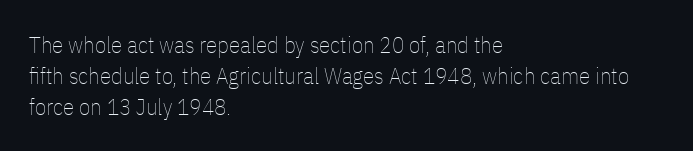
Q: Is the text bold? A: No.
Q: Is the text italic (slanted)? A: No, it is upright.
Q: Is the text underlined? A: No.
Q: How is the paragraph aligned? A: Left-aligned.
Q: Is the spacing between letters normal or unusually wide? A: Normal.
Q: Is the spacing between lines tight, normal or loose? A: Normal.
